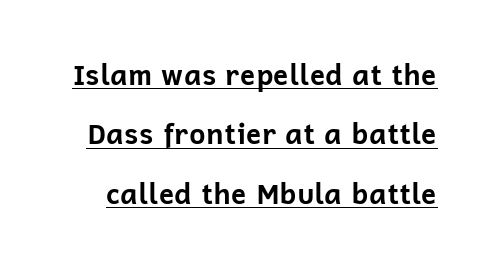
The typesetter has applied underlining to the passage shown. In terms of posture, this sample is upright. Stroke terminals: plain, sans-serif. Summary of weight: heavy, a full bold. Does the leading feel generous? Absolutely, it's lavish.
